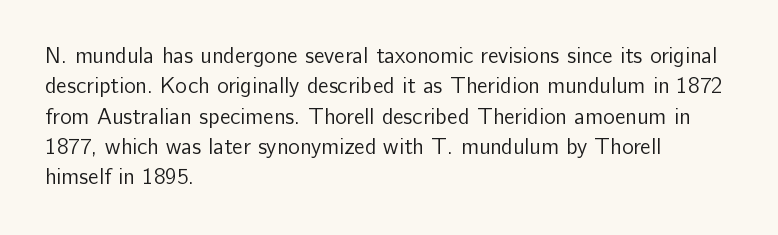
The image shows 22 px text type, upright; set left-aligned, normal line spacing (1.38x), normal letter spacing, not underlined.
